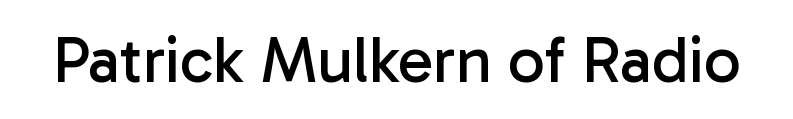
The image shows 65 px regular-weight sans-serif type, upright; set normal letter spacing, not underlined; low stroke contrast and a medium x-height.
